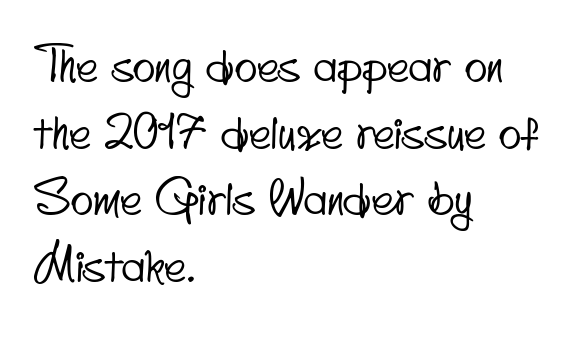
A clean baseline with only descenders dipping below it. Words appear dense and cohesive because spacing is normal. Do the characters align in a grid? No, the font is proportional. Does the type have serifs? No, each stem ends abruptly. The ragged edge is on the right, which tells us the setting is flush left. Line spacing here is normal.
